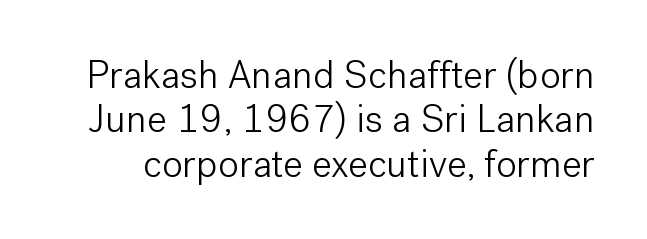
The image shows 39 px light sans-serif type, upright; set tight line spacing (1.14x), normal letter spacing, not underlined; low stroke contrast and a medium x-height.
